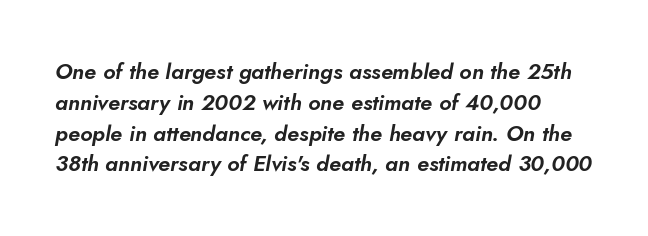
Q: Is the text italic (slanted)? A: Yes, it leans right by about 5 degrees.
Q: Is the text underlined? A: No.
Q: Is the spacing between letters normal or unusually wide? A: Normal.
Q: Is the spacing between lines tight, normal or loose? A: Normal.
